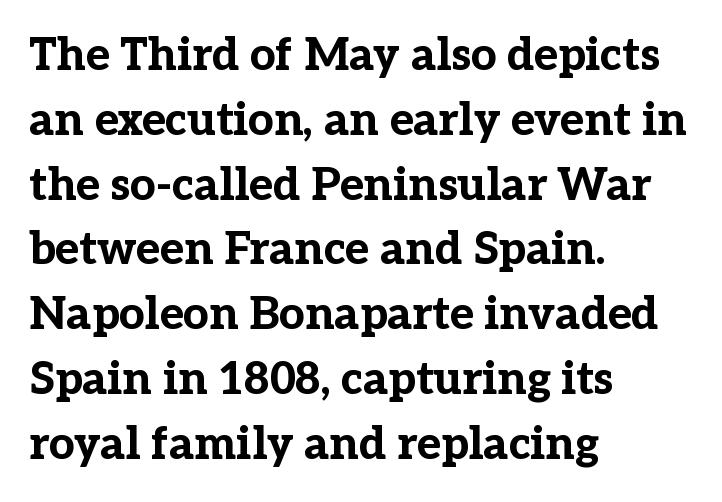
Q: Is the text bold? A: Yes.
Q: Is the text italic (slanted)? A: No, it is upright.
Q: Is the typeface a serif or a sans-serif typeface? A: Serif.
Q: Is the text underlined? A: No.
Q: How is the paragraph aligned? A: Left-aligned.
Q: Is the spacing between letters normal or unusually wide? A: Normal.
Q: Is the spacing between lines tight, normal or loose? A: Normal.
Q: Width (condensed, normal, or wide)? A: Normal.
Q: Stroke contrast? A: Low.
Q: x-height? A: Medium.
Q: Monospaced? A: No.
